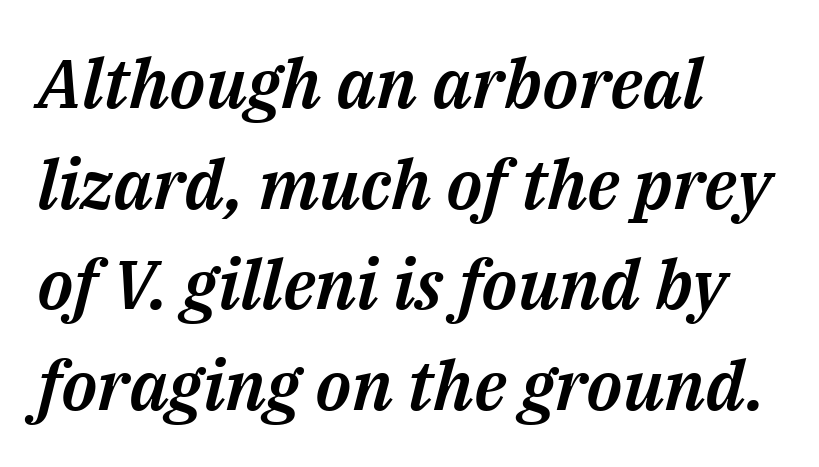
The image shows 69 px text type, italic (leaning right); set left-aligned, normal line spacing (1.46x), normal letter spacing, not underlined; medium stroke contrast and a medium x-height.
